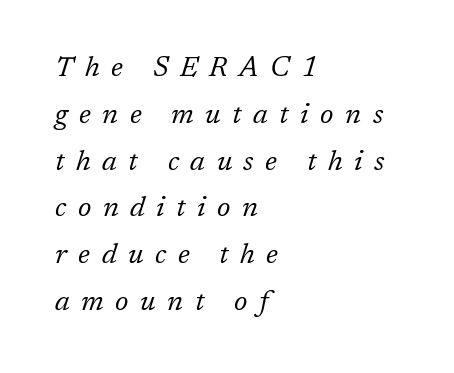
Q: Is the text bold? A: No.
Q: Is the text italic (slanted)? A: Yes, it leans right by about 17 degrees.
Q: Is the typeface a serif or a sans-serif typeface? A: Serif.
Q: Is the text underlined? A: No.
Q: How is the paragraph aligned? A: Left-aligned.
Q: Is the spacing between letters normal or unusually wide? A: Unusually wide.
Q: Is the spacing between lines tight, normal or loose? A: Normal.
Q: Width (condensed, normal, or wide)? A: Normal.
Q: Stroke contrast? A: Low.
Q: x-height? A: Medium.
Q: Monospaced? A: No.
